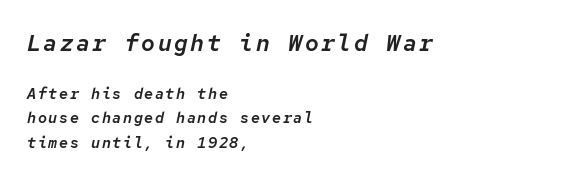
{"italic": "yes", "lean": "right", "slant_degrees": 12, "underline": "no", "align": "left", "line_spacing": "normal", "line_spacing_ratio": 1.63, "larger_block": "first", "size_ratio": 1.53, "glyph_px": 23}
